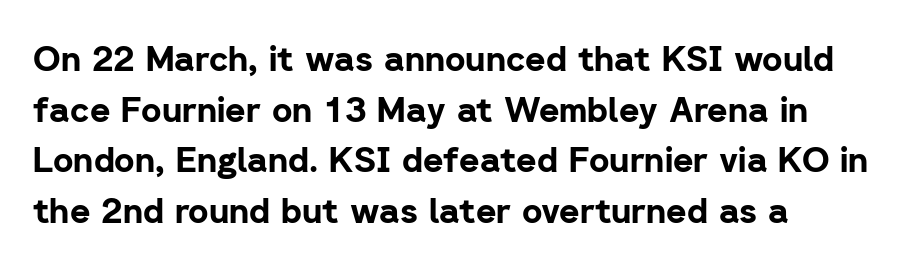
Q: Is the text bold? A: Yes.
Q: Is the text italic (slanted)? A: No, it is upright.
Q: Is the typeface a serif or a sans-serif typeface? A: Sans-serif.
Q: Is the text underlined? A: No.
Q: How is the paragraph aligned? A: Left-aligned.
Q: Is the spacing between letters normal or unusually wide? A: Normal.
Q: Is the spacing between lines tight, normal or loose? A: Normal.
Q: Width (condensed, normal, or wide)? A: Normal.
Q: Stroke contrast? A: Low.
Q: x-height? A: Medium.
Q: Monospaced? A: No.
